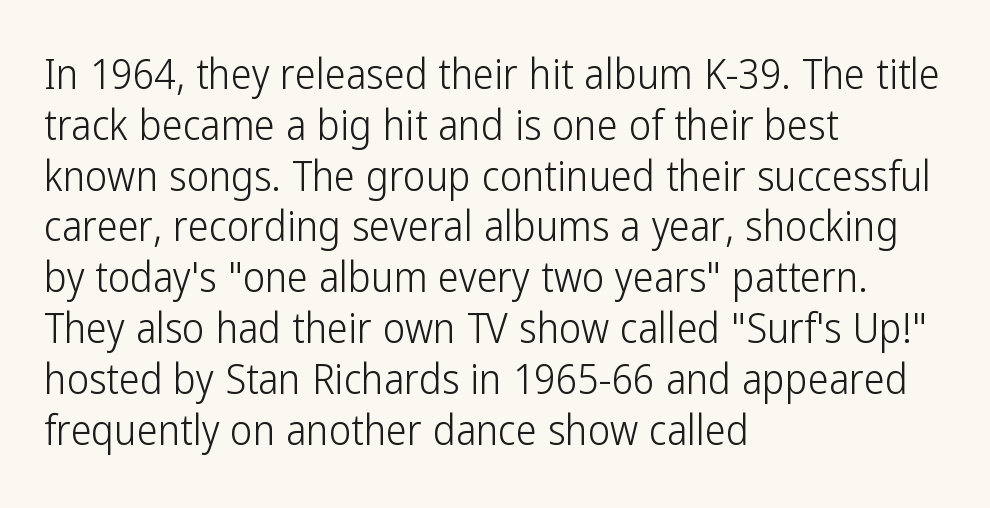
The image shows 42 px light, condensed sans-serif type, upright; set left-aligned, line spacing 1.21x, normal letter spacing, not underlined; low stroke contrast and a medium x-height.
